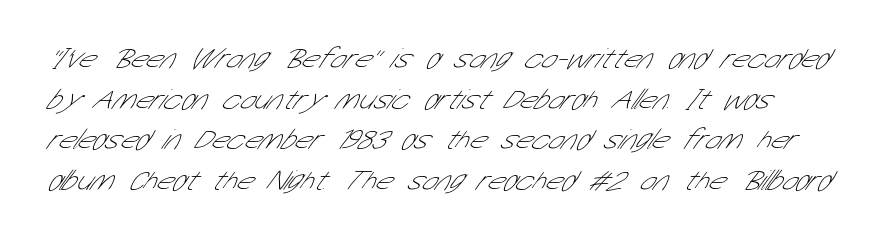
The image shows 29 px thin, condensed sans-serif type; set normal line spacing (1.4x), normal letter spacing, not underlined; low stroke contrast and a medium x-height.
